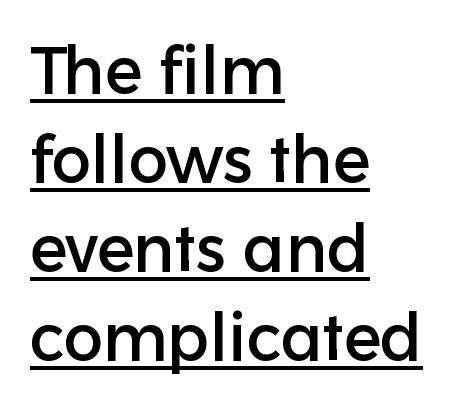
{"serif": "no", "italic": "no", "width": "normal", "stroke_contrast": "low", "x_height": "medium", "monospaced": "no", "underline": "yes", "align": "left", "line_spacing": "normal", "line_spacing_ratio": 1.35, "letter_spacing": "normal", "letter_spacing_em": 0.0, "glyph_px": 66}
